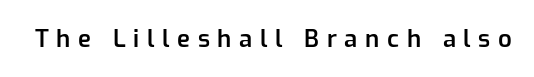
{"italic": "no", "bold": "semi", "underline": "no", "letter_spacing": "wide", "letter_spacing_em": 0.32, "glyph_px": 24}
